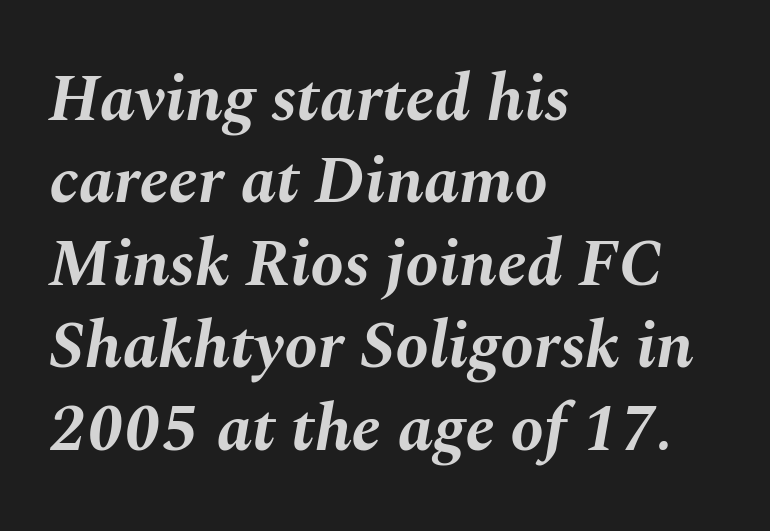
Q: Is the text bold? A: Yes.
Q: Is the text italic (slanted)? A: Yes, it leans right by about 10 degrees.
Q: Is the text underlined? A: No.
Q: How is the paragraph aligned? A: Left-aligned.
Q: Is the spacing between letters normal or unusually wide? A: Normal.
Q: Width (condensed, normal, or wide)? A: Normal.
Q: Stroke contrast? A: Medium.
Q: x-height? A: Medium.
Q: Monospaced? A: No.
